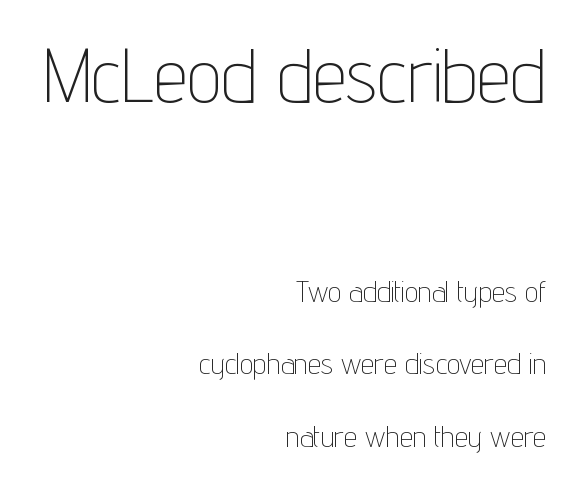
Q: Is the text bold? A: No.
Q: Is the text italic (slanted)? A: No, it is upright.
Q: Is the typeface a serif or a sans-serif typeface? A: Sans-serif.
Q: Is the text underlined? A: No.
Q: How is the paragraph aligned? A: Right-aligned.
Q: Is the spacing between letters normal or unusually wide? A: Normal.
Q: Is the spacing between lines tight, normal or loose? A: Loose.
Q: Which block of text is set in a larger size, the first (top) or the second (bottom)? A: The first (top) one.
Q: Width (condensed, normal, or wide)? A: Condensed.
Q: Stroke contrast? A: Low.
Q: x-height? A: Medium.
Q: Monospaced? A: No.
